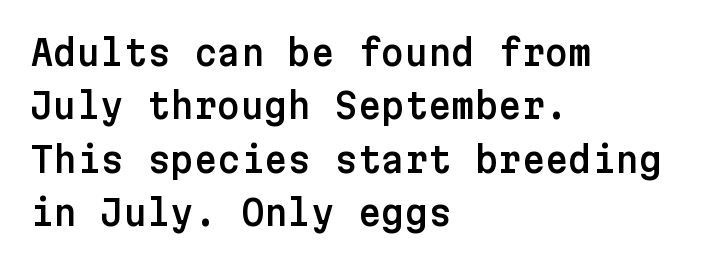
This rendering employs a face without finishing strokes, i.e., a sans-serif. Short and long lines alike share a common starting point at left. The passage shown stacks its lines at a standard gap. Tracking value appears to be zero — textbook default spacing. Vertical strokes here are truly vertical. The foot of each line stays bare and open.
